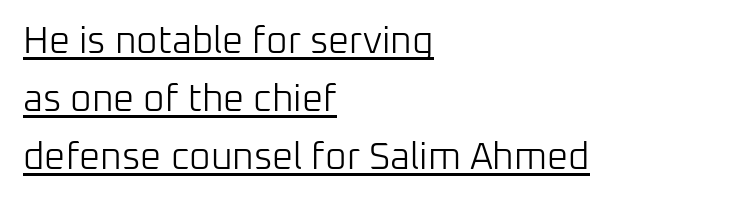
The image shows 37 px light sans-serif type, upright; set left-aligned, normal line spacing (1.57x), normal letter spacing, underlined; low stroke contrast and a medium x-height.
